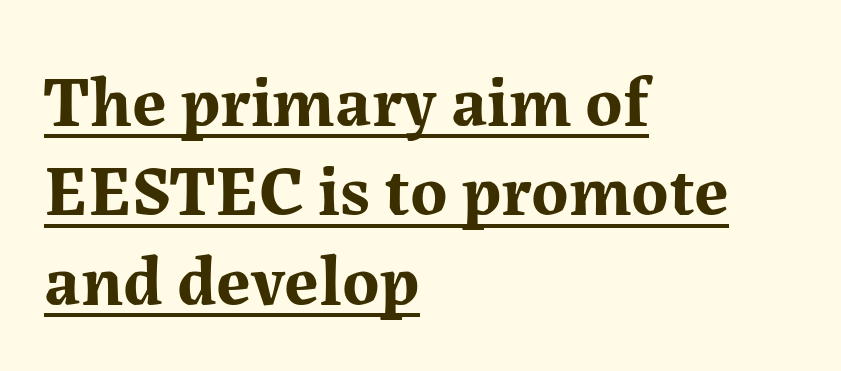
I'd describe the lettering as bold — thick and assertive. Is the block centered? No — it sits flush against the left margin. Each letter keeps its own natural width here, so spacing adapts to shape. Look at the tracking — it's just the regular setting, nothing added. Summary of vertical rhythm: regular, with standard interline spacing.
